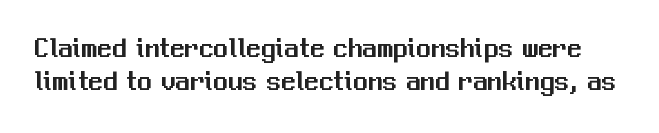
{"serif": "no", "italic": "no", "width": "normal", "stroke_contrast": "medium", "x_height": "medium", "monospaced": "no", "underline": "no", "line_spacing": "tight", "line_spacing_ratio": 1.13, "letter_spacing": "normal", "letter_spacing_em": 0.0, "glyph_px": 29}
